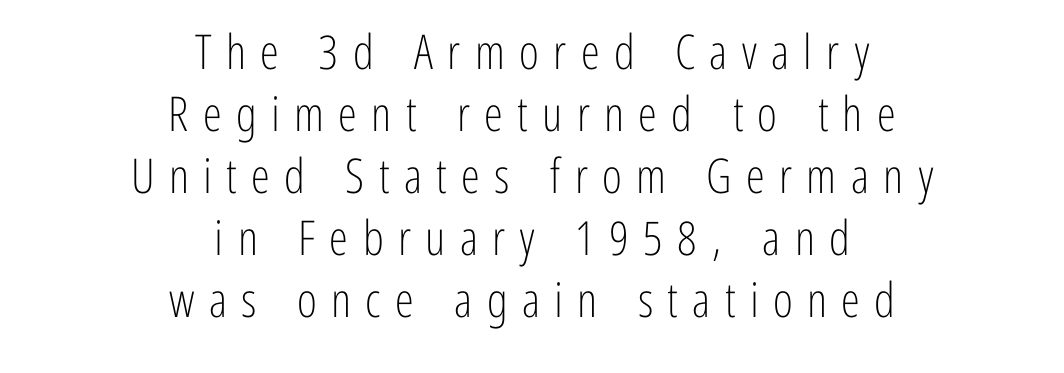
{"serif": "no", "italic": "no", "bold": "no", "weight": "light", "width": "condensed", "stroke_contrast": "low", "x_height": "medium", "monospaced": "no", "underline": "no", "align": "center", "line_spacing": "normal", "line_spacing_ratio": 1.29, "letter_spacing": "wide", "letter_spacing_em": 0.3, "glyph_px": 48}
